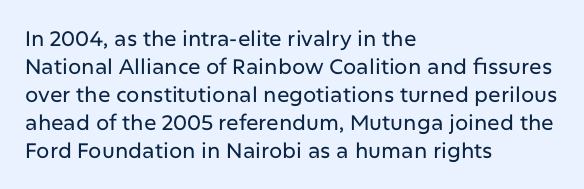
Q: Is the text italic (slanted)? A: No, it is upright.
Q: Is the text underlined? A: No.
Q: How is the paragraph aligned? A: Left-aligned.
Q: Is the spacing between letters normal or unusually wide? A: Normal.
Q: Is the spacing between lines tight, normal or loose? A: Normal.
